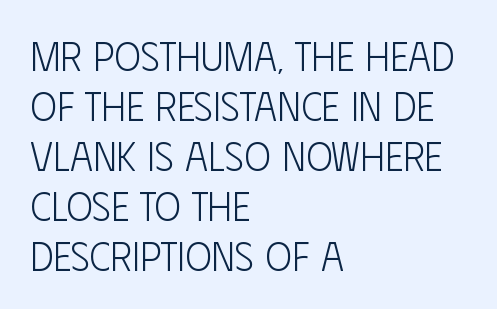
Words appear dense and cohesive because spacing is normal. Clear beneath every line of the passage. Character widths vary here, with narrow letters taking less room than wide ones. Note: no serifs on the glyphs. Students, observe: this is what conventionally led text looks like.
